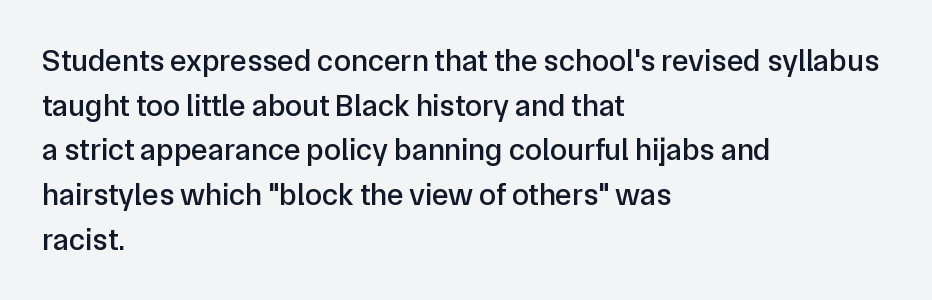
Each word holds together tightly as a unit, with standard inter-letter gaps. The face used here is proportionally spaced, like ordinary book or web type. The typesetter chose a ragged-right arrangement here. The designer left line spacing at the default. Type without underlining.
